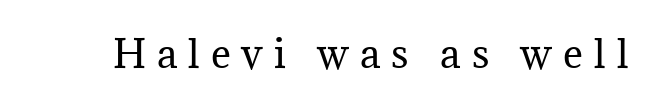
{"serif": "yes", "italic": "no", "bold": "no", "weight": "regular", "width": "normal", "stroke_contrast": "medium", "x_height": "medium", "monospaced": "no", "underline": "no", "letter_spacing": "wide", "letter_spacing_em": 0.29, "glyph_px": 38}
